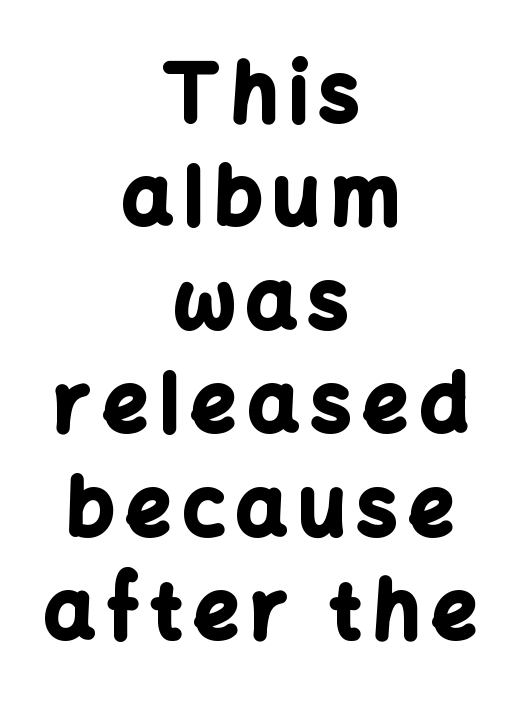
Q: Is the text bold? A: Yes.
Q: Is the text italic (slanted)? A: No, it is upright.
Q: Is the typeface a serif or a sans-serif typeface? A: Sans-serif.
Q: Is the text underlined? A: No.
Q: How is the paragraph aligned? A: Centered.
Q: Is the spacing between lines tight, normal or loose? A: Normal.
Q: Width (condensed, normal, or wide)? A: Normal.
Q: Stroke contrast? A: Low.
Q: x-height? A: Medium.
Q: Monospaced? A: No.
